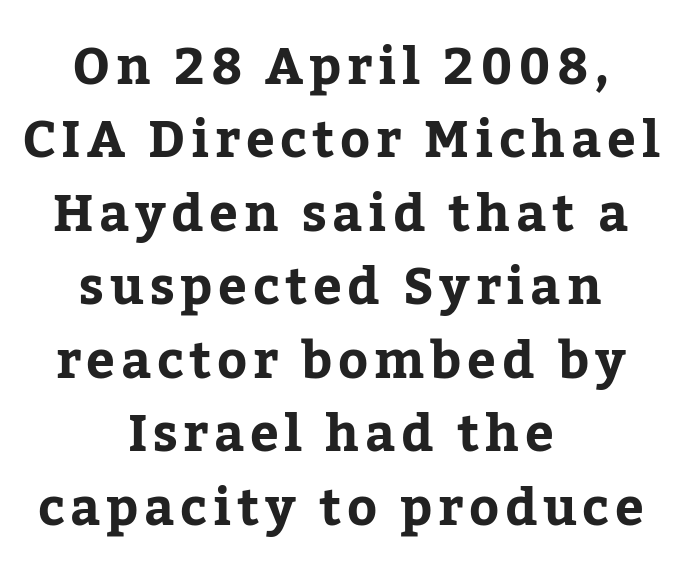
Q: Is the text italic (slanted)? A: No, it is upright.
Q: Is the typeface a serif or a sans-serif typeface? A: Serif.
Q: Is the text underlined? A: No.
Q: How is the paragraph aligned? A: Centered.
Q: Is the spacing between lines tight, normal or loose? A: Normal.
Q: Width (condensed, normal, or wide)? A: Normal.
Q: Stroke contrast? A: Low.
Q: x-height? A: Medium.
Q: Monospaced? A: No.
